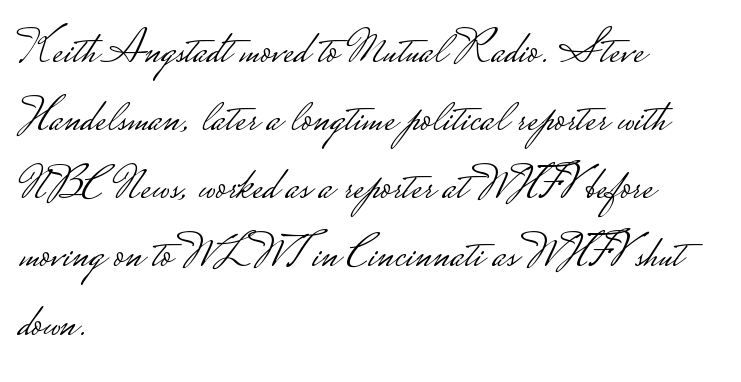
Glance below the letters and you will spot only blank space. Grotesque or geometric, the face here clearly has no serifs. The passage shown stacks its lines at a standard gap. Between one letter and the next there's only the usual sliver of space. If you drew a ruler down the left edge, every line would touch it.
